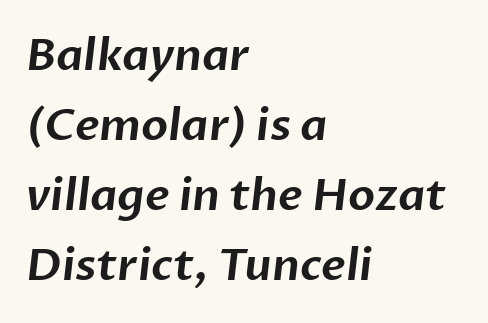
The image shows 44 px sans-serif type; set left-aligned, normal line spacing (1.59x), normal letter spacing, not underlined; low stroke contrast and a medium x-height.
